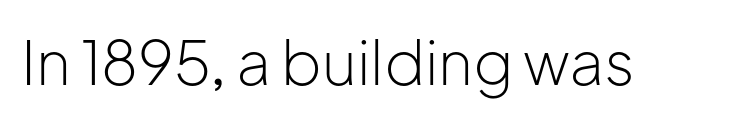
{"serif": "no", "italic": "no", "bold": "no", "weight": "light", "width": "normal", "stroke_contrast": "low", "x_height": "medium", "monospaced": "no", "underline": "no", "letter_spacing": "normal", "letter_spacing_em": 0.0, "glyph_px": 61}
